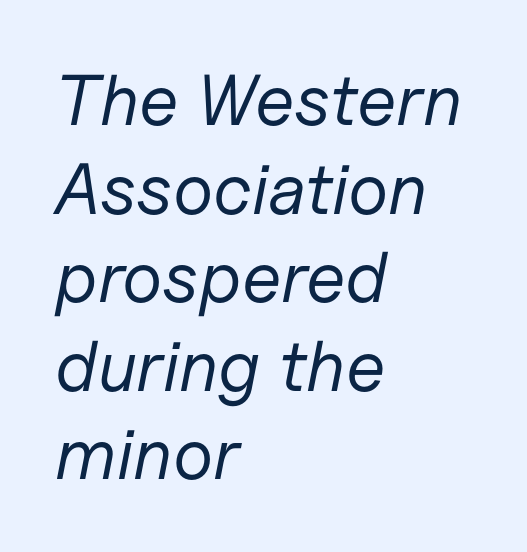
Here the glyphs are tracked normally, forming tight word shapes. Heaviness? Minimal to ordinary, like unemphasized prose. Notice how the passage keeps a crisp vertical edge on the left only. This is oblique type, the kind used for emphasis or titles.
